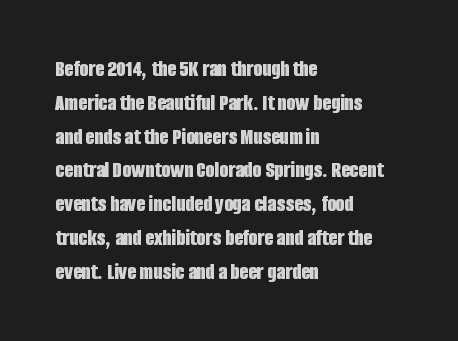
The image shows 23 px bold type, upright; set left-aligned, normal line spacing (1.47x), normal letter spacing, not underlined.
